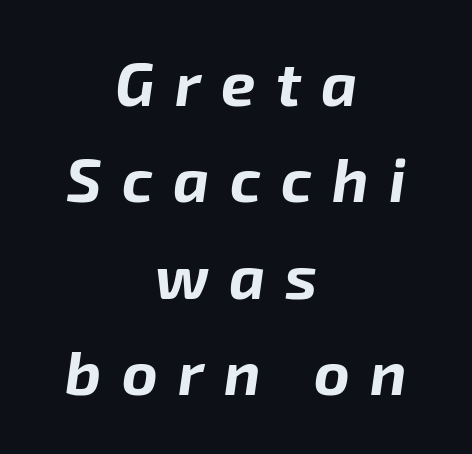
{"italic": "yes", "lean": "right", "slant_degrees": 8, "bold": "yes", "weight": "bold", "width": "normal", "stroke_contrast": "low", "x_height": "medium", "monospaced": "no", "underline": "no", "align": "center", "line_spacing": "normal", "line_spacing_ratio": 1.58, "letter_spacing": "wide", "letter_spacing_em": 0.33, "glyph_px": 61}
